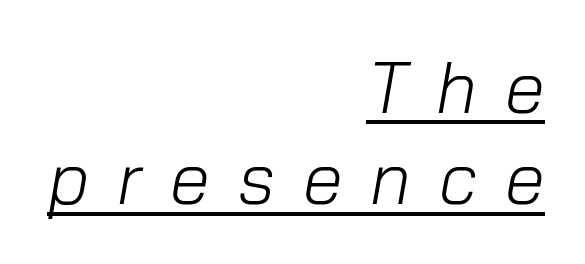
{"italic": "yes", "lean": "right", "slant_degrees": 10, "bold": "no", "weight": "light", "width": "normal", "stroke_contrast": "low", "x_height": "medium", "monospaced": "no", "underline": "yes", "align": "right", "line_spacing": "normal", "line_spacing_ratio": 1.27, "letter_spacing": "wide", "letter_spacing_em": 0.39, "glyph_px": 72}
